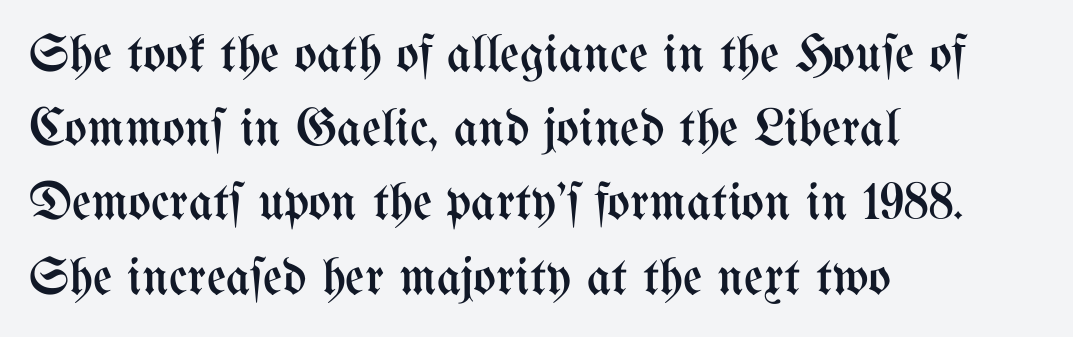
Quick note: underline off. No italicization has been applied; the sample stays upright. The weight would be labelled regular, book, light, or lighter still. There is no visible air inserted between adjacent glyphs.
